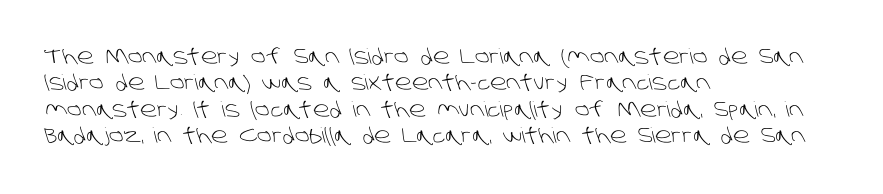
Q: Is the text bold? A: No.
Q: Is the text underlined? A: No.
Q: How is the paragraph aligned? A: Left-aligned.
Q: Is the spacing between letters normal or unusually wide? A: Normal.
Q: Is the spacing between lines tight, normal or loose? A: Normal.
